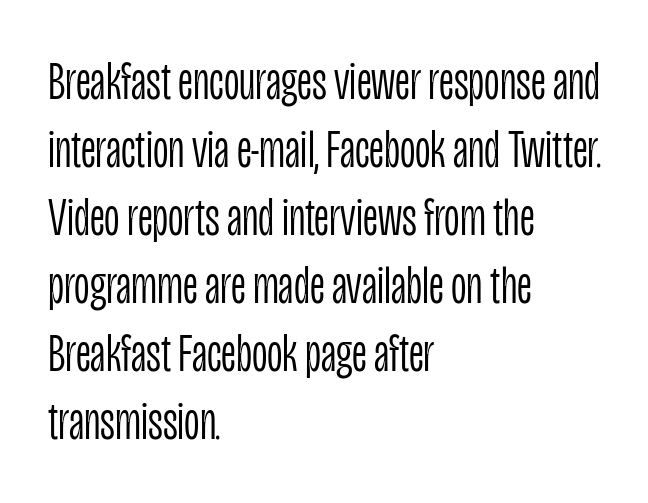
Honestly, the letter spacing is just normal — you wouldn't notice it. On a weight scale, this lands at 450 or below. Font category for this specimen: sans-serif. The specimen reads as upright at a glance. The area under the type is left untouched.
